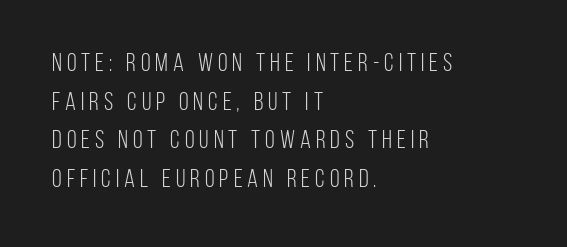
The image shows 25 px text type, upright; set left-aligned, normal line spacing (1.55x), unusually wide letter spacing (+0.2 em), not underlined.
